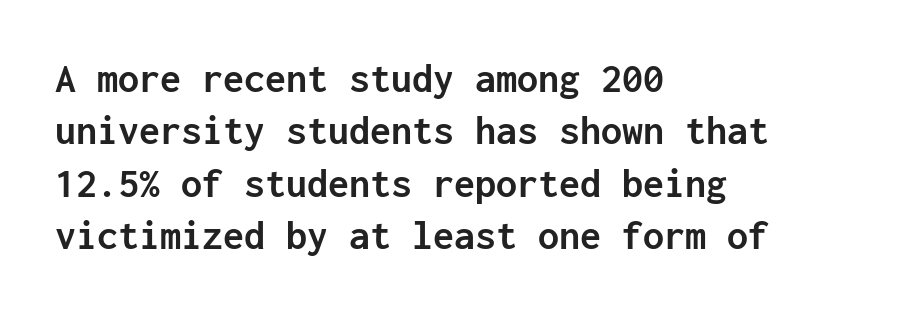
Visually the block forms a straight wall on the left and a jagged coastline on the right. Is this a fixed-width face? Yes — each glyph sits in an identical cell. Look at the stroke-to-counter ratio: heavy, a bold. The passage shown stacks its lines at a standard gap.
